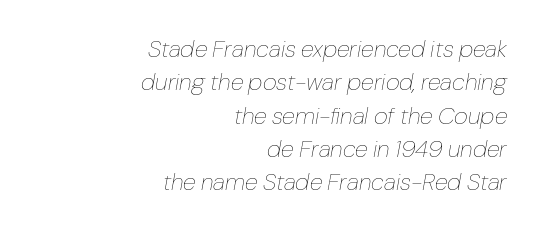
The image shows 24 px text type, italic (leaning right); set right-aligned, normal line spacing (1.39x), normal letter spacing, not underlined.
